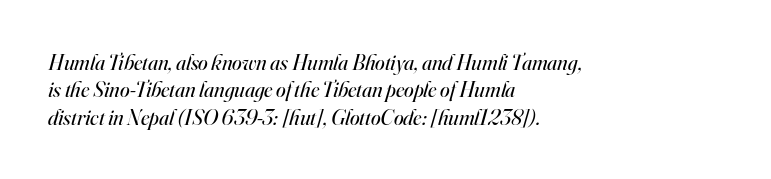
Q: Is the text bold? A: No.
Q: Is the text italic (slanted)? A: Yes, it leans right by about 16 degrees.
Q: Is the text underlined? A: No.
Q: How is the paragraph aligned? A: Left-aligned.
Q: Is the spacing between letters normal or unusually wide? A: Normal.
